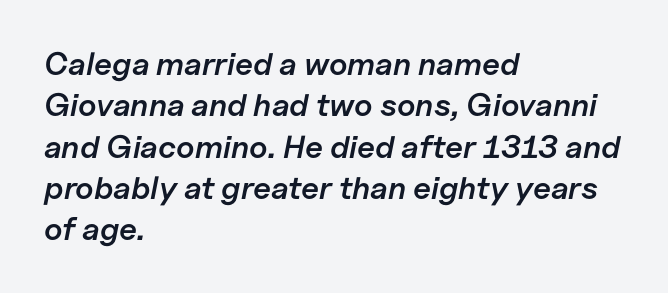
The image shows 32 px semibold type, italic (leaning right); set left-aligned, normal line spacing (1.29x), normal letter spacing, not underlined; low stroke contrast and a medium x-height.
